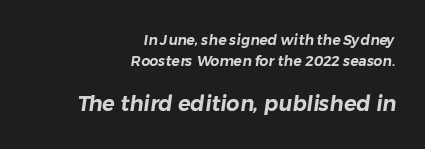
The block of text has a typical density, with ordinary space between rows. The baseline area is clear. Does extra space separate the letters? No, they use regular spacing. Horizontal alignment here is rightward, an uncommon choice for prose. The block sitting lower on the canvas is the one with enlarged characters.
